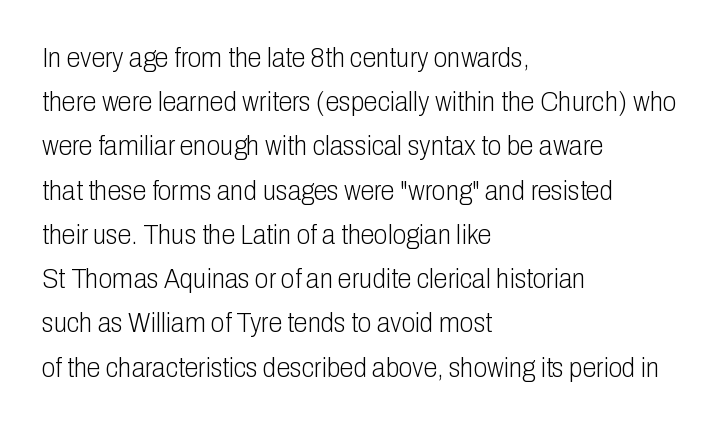
{"serif": "no", "italic": "no", "bold": "no", "weight": "light", "width": "condensed", "stroke_contrast": "low", "x_height": "medium", "monospaced": "no", "underline": "no", "align": "left", "line_spacing": "normal", "line_spacing_ratio": 1.58, "letter_spacing": "normal", "letter_spacing_em": 0.0, "glyph_px": 28}
